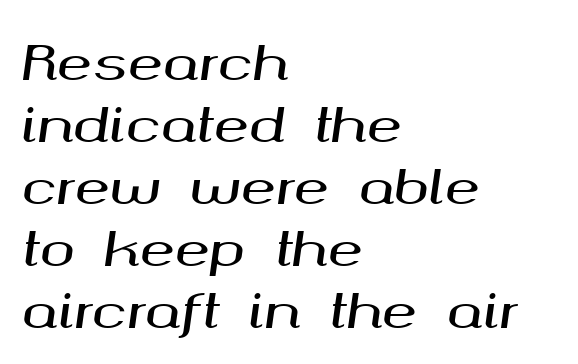
The image shows 47 px wide type, italic (leaning right); set left-aligned, normal line spacing (1.32x), normal letter spacing, not underlined; medium stroke contrast and a medium x-height.
